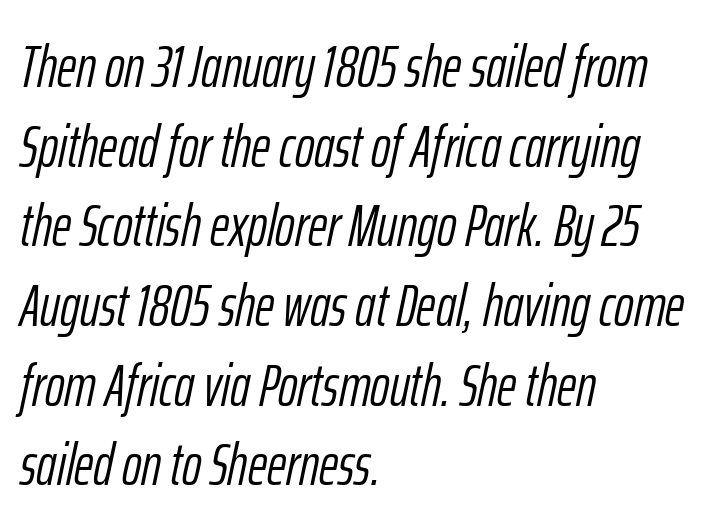
Think standard paragraph weight, or any step lighter than that. Characters follow at the spacing the type designer built in. If you drew a ruler down the left edge, every line would touch it. Glance below the letters and you will spot only blank space.
